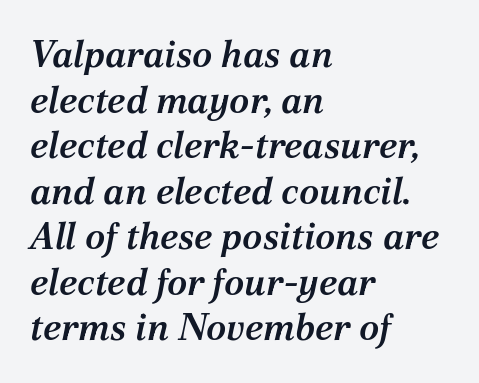
The image shows 37 px semibold serif type, italic (leaning right); set left-aligned, line spacing 1.23x, normal letter spacing, not underlined; medium stroke contrast and a medium x-height.
